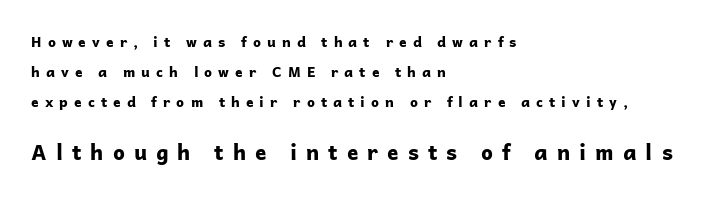
Q: Is the text bold? A: Yes.
Q: Is the text italic (slanted)? A: No, it is upright.
Q: Is the text underlined? A: No.
Q: How is the paragraph aligned? A: Left-aligned.
Q: Is the spacing between letters normal or unusually wide? A: Unusually wide.
Q: Is the spacing between lines tight, normal or loose? A: Loose.
Q: Which block of text is set in a larger size, the first (top) or the second (bottom)? A: The second (bottom) one.
